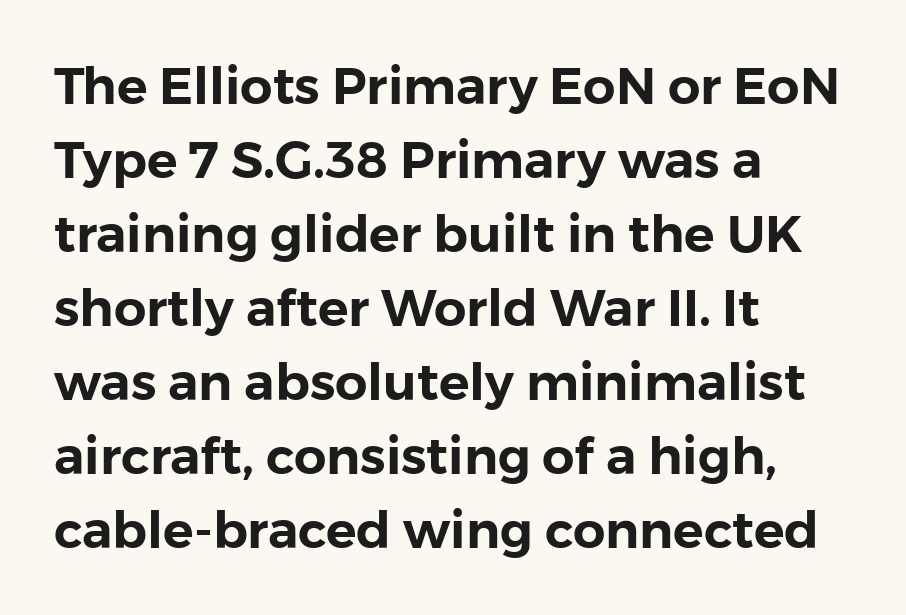
The passage shown has conventional tracking throughout. This sample uses an upright cut, with every glyph sitting square on the baseline. The passage shown is typeset with a sans-serif family. The space beneath each line is pristine and unruled. Note the varied advance widths — an 'i' is clearly narrower than an 'm'. The block of text has a typical density, with ordinary space between rows.
